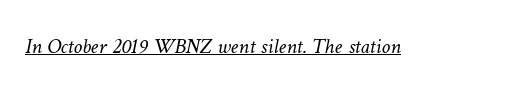
The passage shown is underscored from start to finish. Nobody touched the tracking dial on this one. No letter is thick-stroked: the sample isn't bold.
